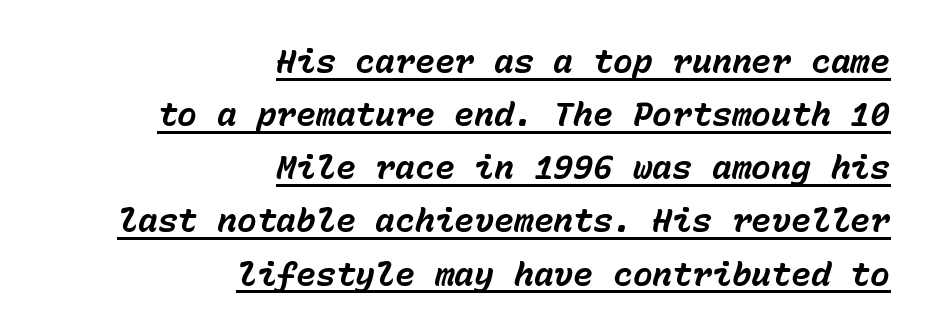
Emphasis by weight is at full strength: bold. The gaps between neighbouring characters are ordinary and unremarkable. Underline: present. Here the designer chose a console-style face with uniform glyph widths.
